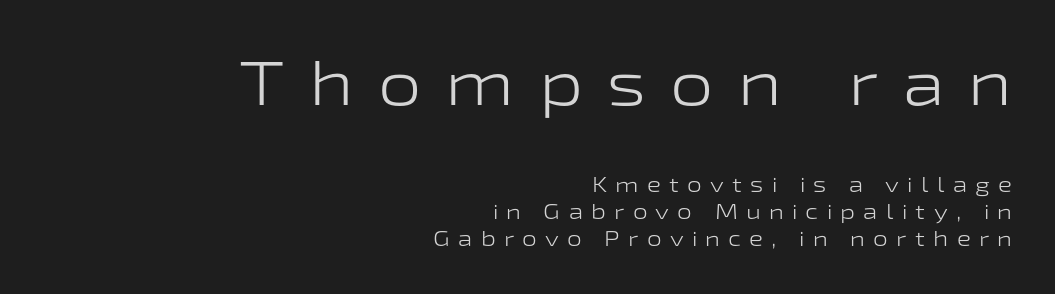
{"serif": "no", "italic": "no", "bold": "no", "weight": "light", "width": "wide", "stroke_contrast": "low", "x_height": "medium", "monospaced": "no", "underline": "no", "align": "right", "line_spacing": "normal", "line_spacing_ratio": 1.27, "letter_spacing": "wide", "letter_spacing_em": 0.39, "larger_block": "first", "size_ratio": 2.95, "glyph_px": 62}
